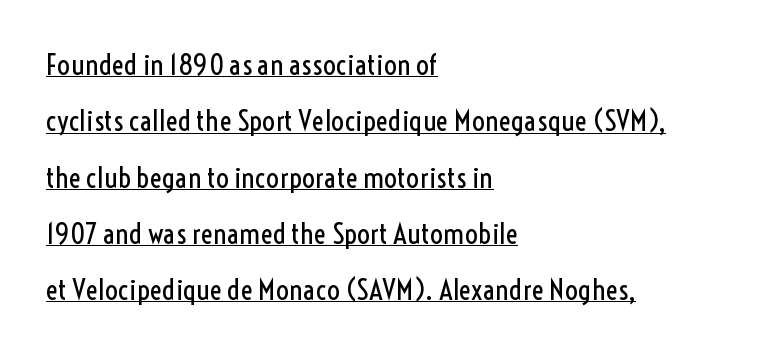
The image shows 29 px regular-weight, condensed sans-serif type, upright; set left-aligned, loose line spacing (1.94x), normal letter spacing, underlined; a medium x-height.
